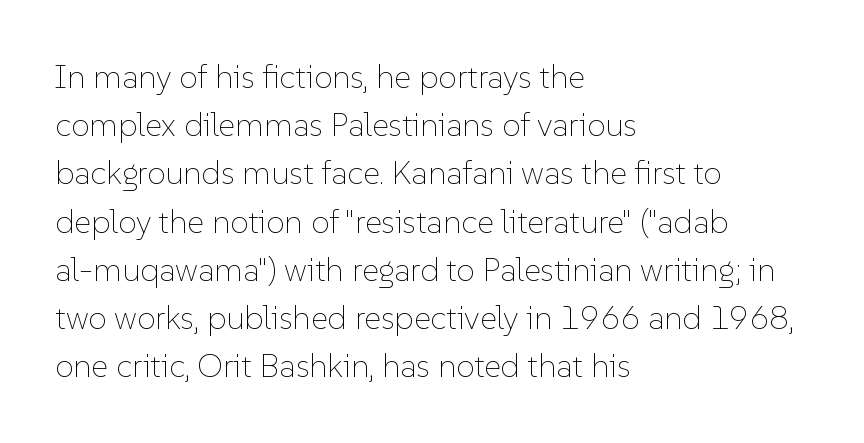
Q: Is the text bold? A: No.
Q: Is the text italic (slanted)? A: No, it is upright.
Q: Is the text underlined? A: No.
Q: How is the paragraph aligned? A: Left-aligned.
Q: Is the spacing between letters normal or unusually wide? A: Normal.
Q: Is the spacing between lines tight, normal or loose? A: Normal.
Q: Width (condensed, normal, or wide)? A: Normal.
Q: Stroke contrast? A: Low.
Q: x-height? A: Medium.
Q: Monospaced? A: No.
